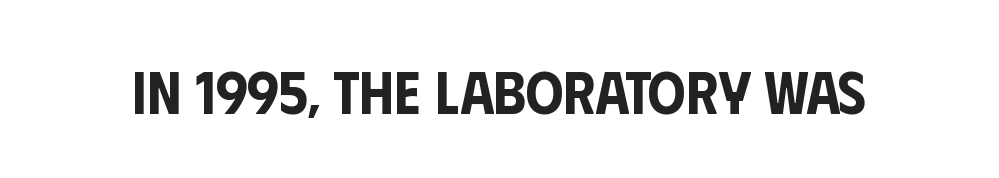
{"serif": "no", "italic": "no", "width": "condensed", "stroke_contrast": "low", "x_height": "large", "monospaced": "no", "underline": "no", "letter_spacing": "normal", "letter_spacing_em": 0.0, "glyph_px": 60}
